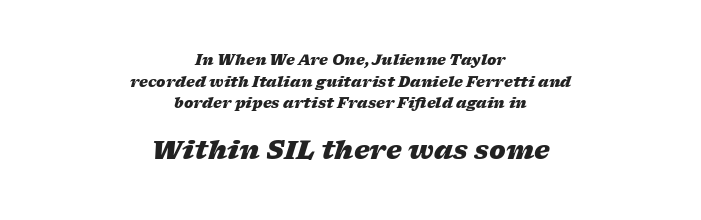
{"italic": "yes", "lean": "right", "slant_degrees": 17, "bold": "yes", "underline": "no", "align": "center", "line_spacing": "normal", "line_spacing_ratio": 1.55, "letter_spacing": "normal", "letter_spacing_em": 0.0, "larger_block": "second", "size_ratio": 1.79, "glyph_px": 25}
